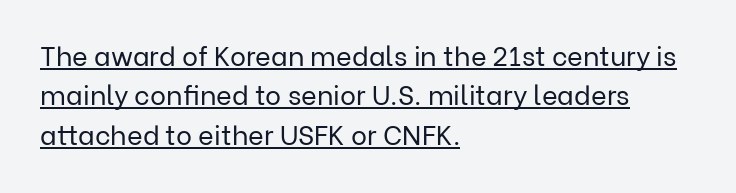
The ragged edge is on the right, which tells us the setting is flush left. The horizontal fit of the characters is conventional and even. Weight: regular or lighter. Notice how the stems are strictly vertical — no italics here. In terms of leading, this rendering sits right in the middle. In designer terms, the underline attribute is active on this setting.
